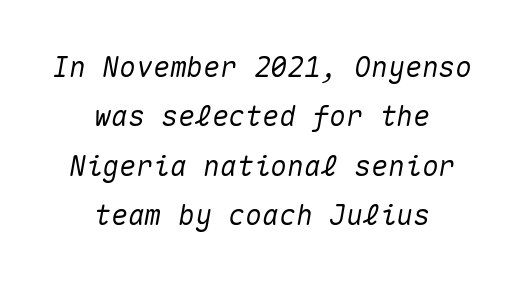
The image shows 28 px text type, italic (leaning right), monospaced; set centered, line spacing 1.76x, normal letter spacing, not underlined; medium stroke contrast and a medium x-height.
